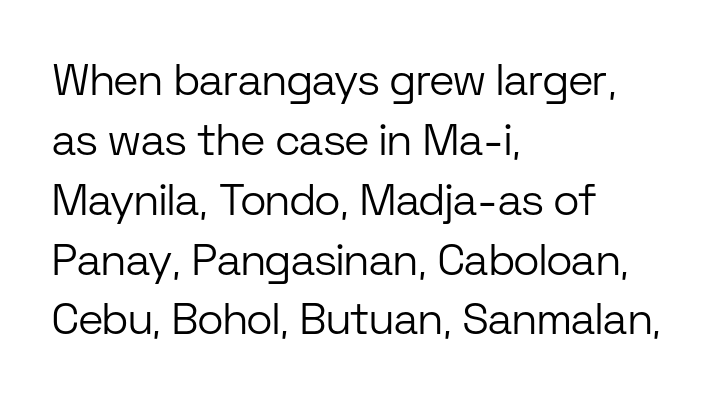
Q: Is the text bold? A: No.
Q: Is the text italic (slanted)? A: No, it is upright.
Q: Is the typeface a serif or a sans-serif typeface? A: Sans-serif.
Q: Is the text underlined? A: No.
Q: How is the paragraph aligned? A: Left-aligned.
Q: Is the spacing between letters normal or unusually wide? A: Normal.
Q: Is the spacing between lines tight, normal or loose? A: Normal.
Q: Width (condensed, normal, or wide)? A: Normal.
Q: Stroke contrast? A: Low.
Q: x-height? A: Medium.
Q: Monospaced? A: No.
